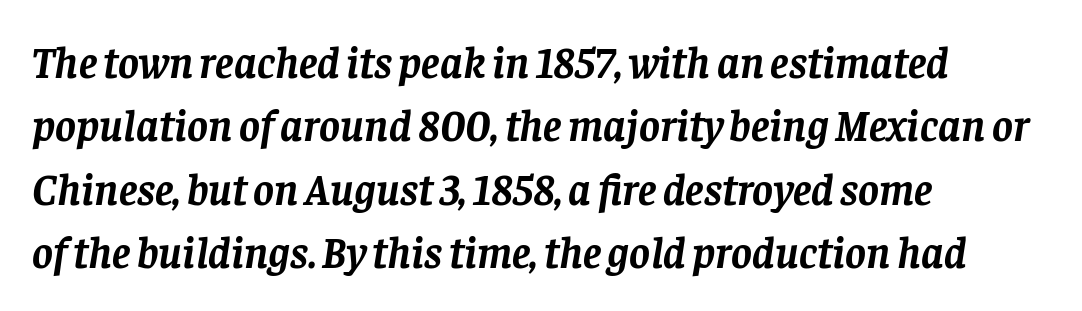
Q: Is the text bold? A: Yes.
Q: Is the text italic (slanted)? A: Yes, it leans right by about 8 degrees.
Q: Is the typeface a serif or a sans-serif typeface? A: Serif.
Q: Is the text underlined? A: No.
Q: How is the paragraph aligned? A: Left-aligned.
Q: Is the spacing between letters normal or unusually wide? A: Normal.
Q: Is the spacing between lines tight, normal or loose? A: Normal.
Q: Width (condensed, normal, or wide)? A: Normal.
Q: Stroke contrast? A: Low.
Q: x-height? A: Large.
Q: Monospaced? A: No.
